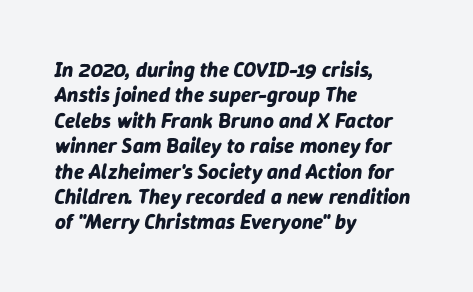
Q: Is the text bold? A: Yes.
Q: Is the text italic (slanted)? A: Yes, it leans right by about 9 degrees.
Q: Is the text underlined? A: No.
Q: How is the paragraph aligned? A: Left-aligned.
Q: Is the spacing between letters normal or unusually wide? A: Normal.
